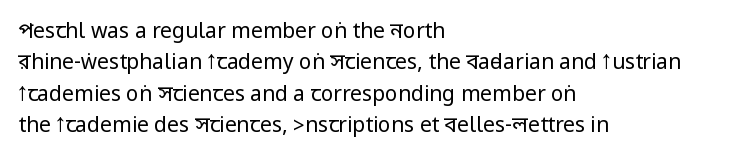
Q: Is the text bold? A: No.
Q: Is the text italic (slanted)? A: No, it is upright.
Q: Is the text underlined? A: No.
Q: How is the paragraph aligned? A: Left-aligned.
Q: Is the spacing between letters normal or unusually wide? A: Normal.
Q: Is the spacing between lines tight, normal or loose? A: Normal.
